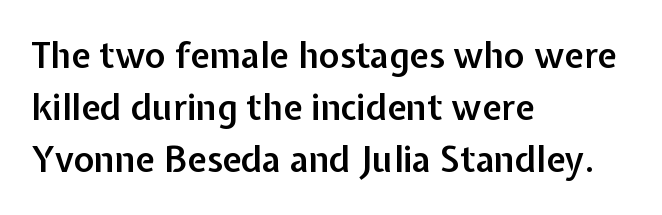
The image shows 35 px semibold sans-serif type, upright; set left-aligned, normal line spacing (1.49x), normal letter spacing, not underlined; low stroke contrast and a medium x-height.
